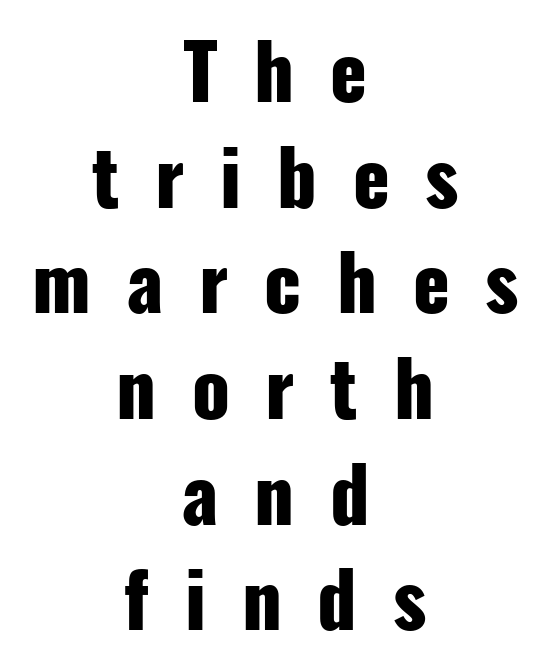
The image shows 76 px heavy, condensed sans-serif type, upright; set centered, normal line spacing (1.39x), unusually wide letter spacing (+0.47 em), not underlined; low stroke contrast and a medium x-height.
